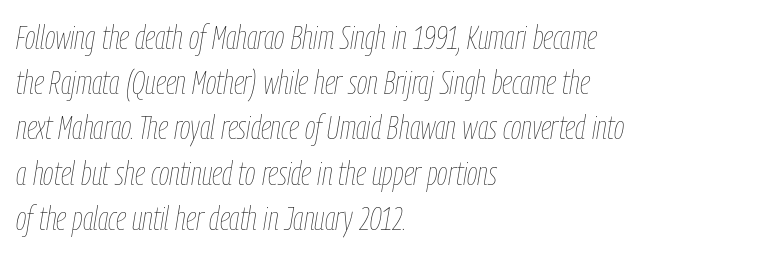
The image shows 34 px thin, condensed type, italic (leaning right); set left-aligned, normal line spacing (1.33x), normal letter spacing, not underlined; low stroke contrast and a medium x-height.
